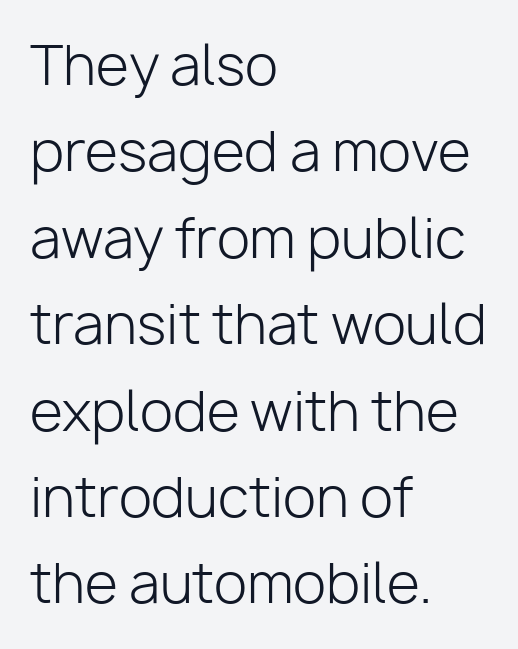
{"serif": "no", "italic": "no", "bold": "no", "weight": "light", "width": "normal", "stroke_contrast": "low", "x_height": "medium", "monospaced": "no", "underline": "no", "align": "left", "line_spacing": "normal", "line_spacing_ratio": 1.6, "letter_spacing": "normal", "letter_spacing_em": 0.0, "glyph_px": 54}
